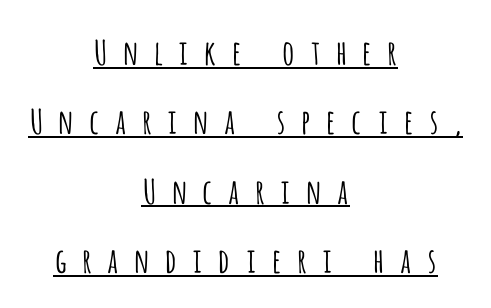
{"serif": "no", "italic": "no", "bold": "no", "weight": "light", "width": "condensed", "stroke_contrast": "low", "x_height": "large", "monospaced": "no", "underline": "yes", "align": "center", "line_spacing": "loose", "line_spacing_ratio": 2.04, "letter_spacing": "wide", "letter_spacing_em": 0.4, "glyph_px": 34}
